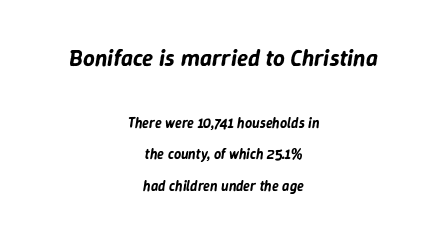
Q: Is the text italic (slanted)? A: Yes, it leans right by about 9 degrees.
Q: Is the text underlined? A: No.
Q: How is the paragraph aligned? A: Centered.
Q: Is the spacing between letters normal or unusually wide? A: Normal.
Q: Is the spacing between lines tight, normal or loose? A: Loose.
Q: Which block of text is set in a larger size, the first (top) or the second (bottom)? A: The first (top) one.
